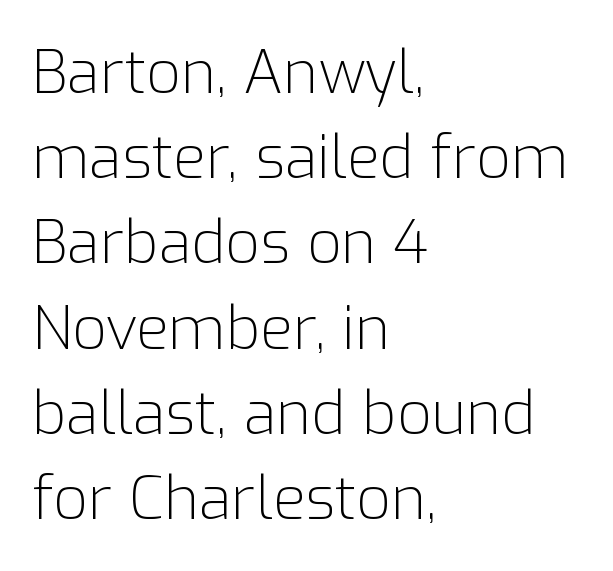
Does the lettering tilt? It doesn't — this is upright. A sans-serif font was chosen for this passage. Whoever set this chose a conventional vertical rhythm. Each letter keeps its own natural width here, so spacing adapts to shape. A typesetter would call this zero additional tracking. The baseline area is clear.
